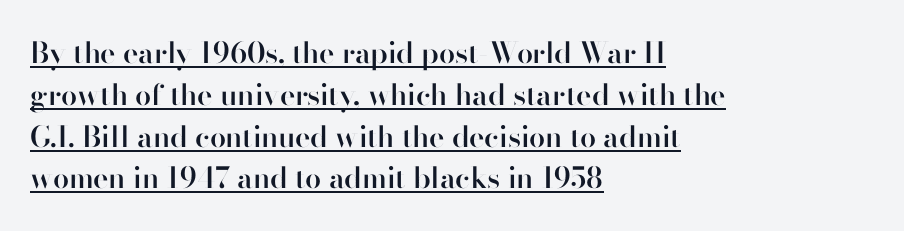
The image shows 29 px semibold sans-serif type, upright; set left-aligned, normal line spacing (1.44x), normal letter spacing, underlined; high stroke contrast and a small x-height.
